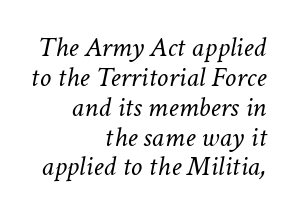
The image shows 29 px light type, italic (leaning right); set right-aligned, tight line spacing (1.03x), normal letter spacing, not underlined; low stroke contrast and a medium x-height.
